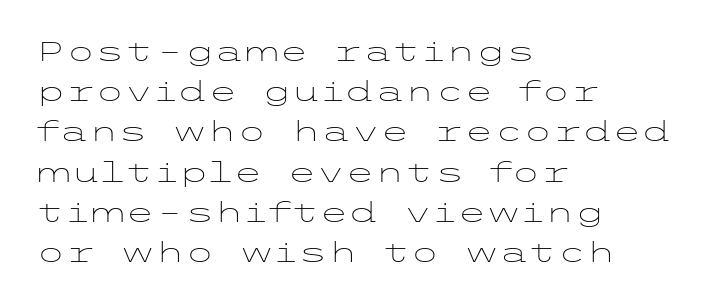
The paragraph shown leans on its left margin. Has an underline been added? It has not. The font's upright variant was chosen for this text. The cut favours lightness, reaching ordinary text weight at its darkest.
